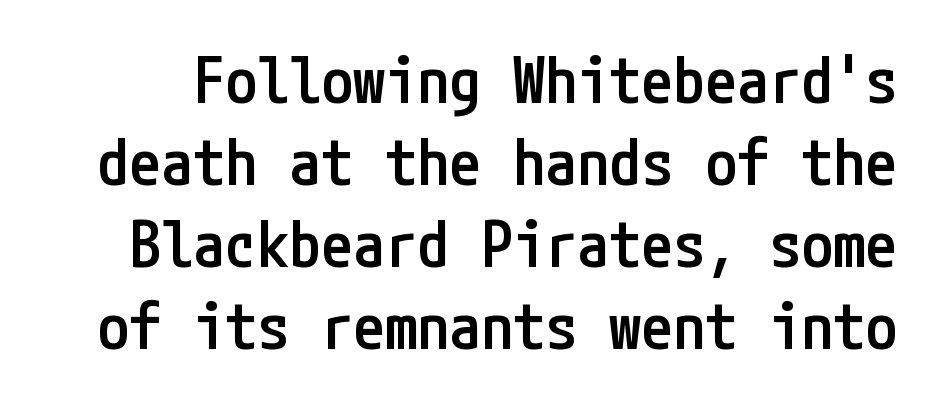
{"serif": "no", "italic": "no", "bold": "semi", "weight": "semibold", "width": "condensed", "stroke_contrast": "low", "x_height": "medium", "underline": "no", "line_spacing": "normal", "line_spacing_ratio": 1.28, "letter_spacing": "normal", "letter_spacing_em": 0.0, "glyph_px": 64}
